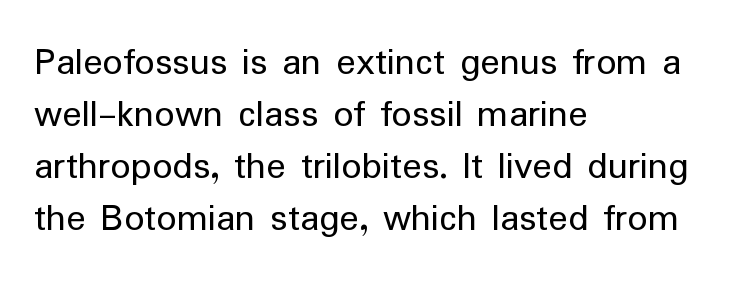
{"serif": "no", "italic": "no", "bold": "no", "weight": "regular", "width": "normal", "stroke_contrast": "low", "x_height": "medium", "monospaced": "no", "underline": "no", "align": "left", "line_spacing": "normal", "line_spacing_ratio": 1.3, "letter_spacing": "normal", "letter_spacing_em": 0.0, "glyph_px": 40}
